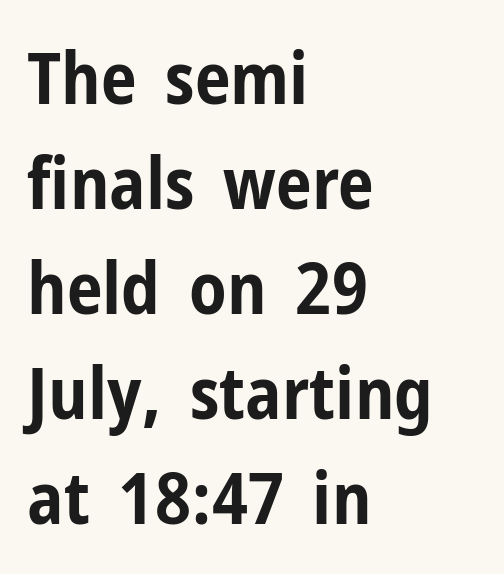
{"serif": "no", "italic": "no", "bold": "yes", "weight": "bold", "width": "condensed", "stroke_contrast": "low", "x_height": "medium", "monospaced": "no", "underline": "no", "align": "left", "line_spacing": "normal", "line_spacing_ratio": 1.46, "letter_spacing": "normal", "letter_spacing_em": 0.0, "glyph_px": 72}
